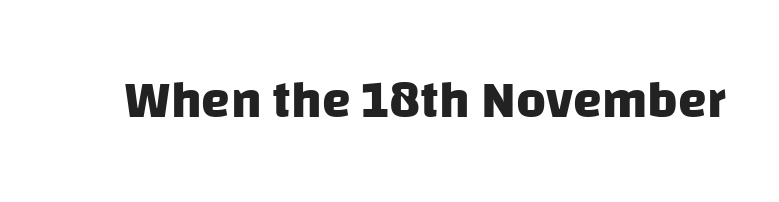
{"serif": "no", "bold": "yes", "weight": "heavy", "width": "normal", "stroke_contrast": "low", "x_height": "large", "monospaced": "no", "underline": "no", "letter_spacing": "normal", "letter_spacing_em": 0.0, "glyph_px": 52}
